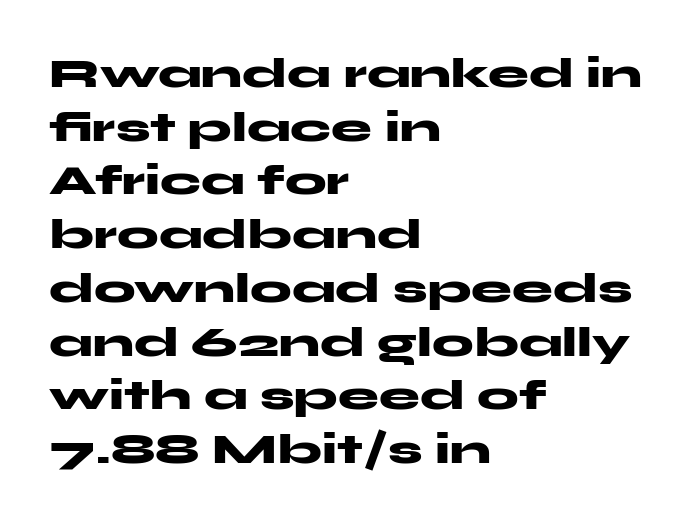
The face used here is rendered with its standard letterfit. Note the varied advance widths — an 'i' is clearly narrower than an 'm'. The block of text has a typical density, with ordinary space between rows. These lines carry a lot of weight — the face is fully bold.
